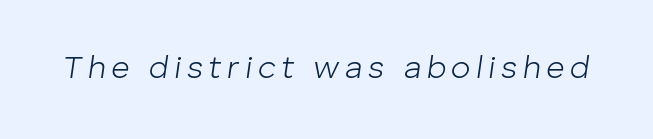
Q: Is the text bold? A: No.
Q: Is the text italic (slanted)? A: Yes, it leans right by about 8 degrees.
Q: Is the text underlined? A: No.
Q: Width (condensed, normal, or wide)? A: Normal.
Q: Stroke contrast? A: Low.
Q: x-height? A: Medium.
Q: Monospaced? A: No.
